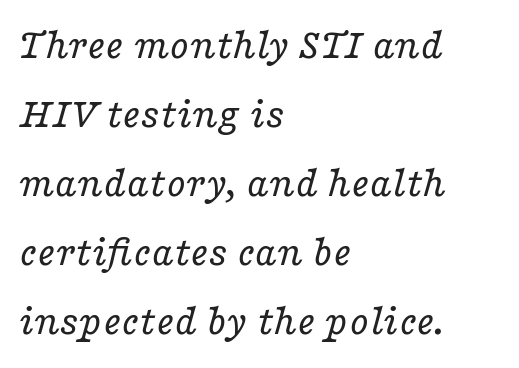
Does the lettering tilt? It does — this is italic. Heaviness? Minimal to ordinary, like unemphasized prose. In terms of letterform style, serifs are clearly present. The passage shown is not underscored anywhere.
